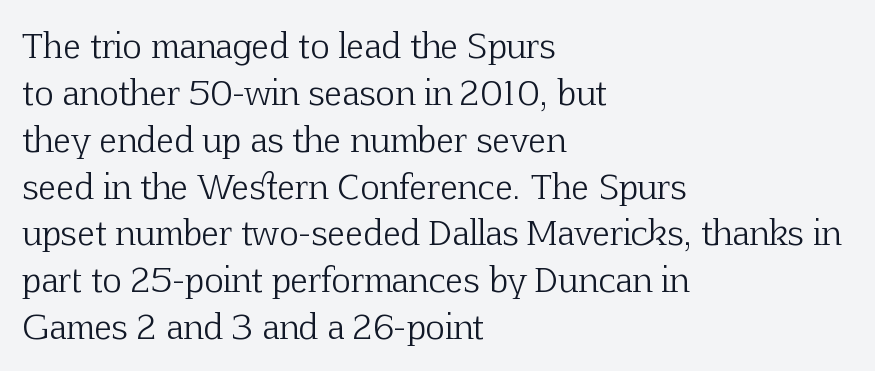
To sum up the face: it has serifs. Compared with a typical body face, this is equally light or lighter still. What stands out about the letter spacing? Nothing — it is the standard amount. Horizontal bands of white between lines are of average thickness.
